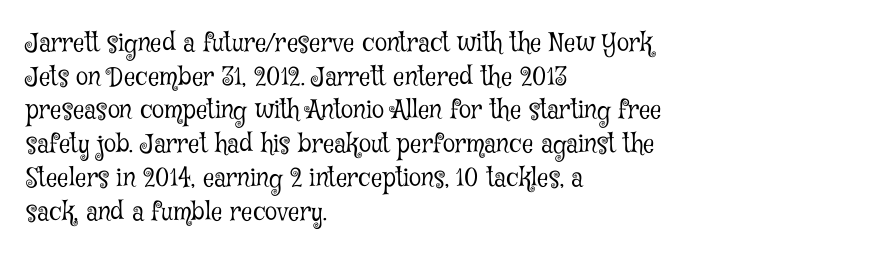
{"italic": "no", "bold": "no", "underline": "no", "align": "left", "line_spacing": "normal", "line_spacing_ratio": 1.35, "letter_spacing": "normal", "letter_spacing_em": 0.0, "glyph_px": 25}
